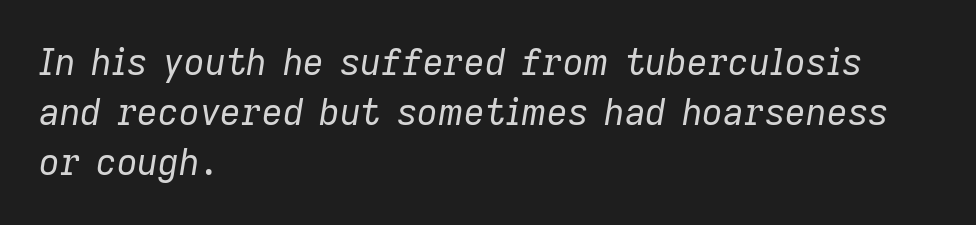
{"italic": "yes", "lean": "right", "slant_degrees": 9, "bold": "no", "weight": "regular", "width": "normal", "stroke_contrast": "low", "x_height": "medium", "monospaced": "no", "underline": "no", "align": "left", "line_spacing": "normal", "line_spacing_ratio": 1.39, "letter_spacing": "normal", "letter_spacing_em": 0.0, "glyph_px": 36}
